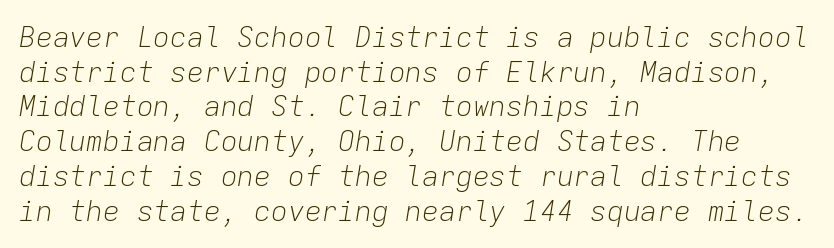
Q: Is the text bold? A: No.
Q: Is the text italic (slanted)? A: Yes, it leans right by about 9 degrees.
Q: Is the text underlined? A: No.
Q: How is the paragraph aligned? A: Left-aligned.
Q: Is the spacing between letters normal or unusually wide? A: Normal.
Q: Width (condensed, normal, or wide)? A: Normal.
Q: Stroke contrast? A: Low.
Q: x-height? A: Medium.
Q: Monospaced? A: Yes.
